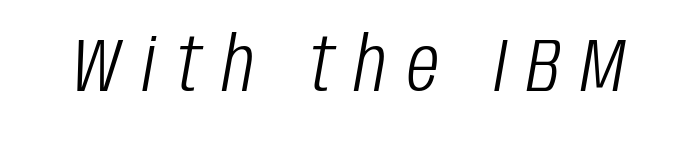
The image shows 74 px light, condensed type, italic (leaning right); set unusually wide letter spacing (+0.28 em), not underlined; low stroke contrast and a large x-height.
